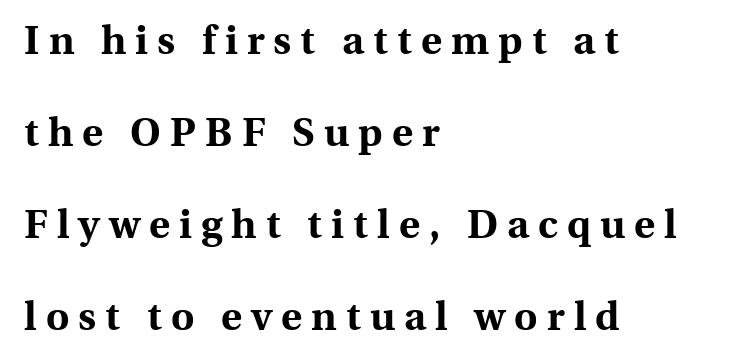
The image shows 40 px bold serif type, upright; set left-aligned, loose line spacing (2.3x), unusually wide letter spacing (+0.23 em), not underlined; a medium x-height.
